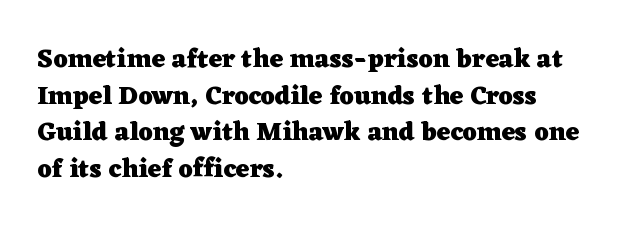
Caption: multi-line text, flush left, ragged right. Look at the tracking — it's just the regular setting, nothing added. Upright lettering throughout. The passage shown is emphatically bold. The passage shown is not underscored anywhere.
